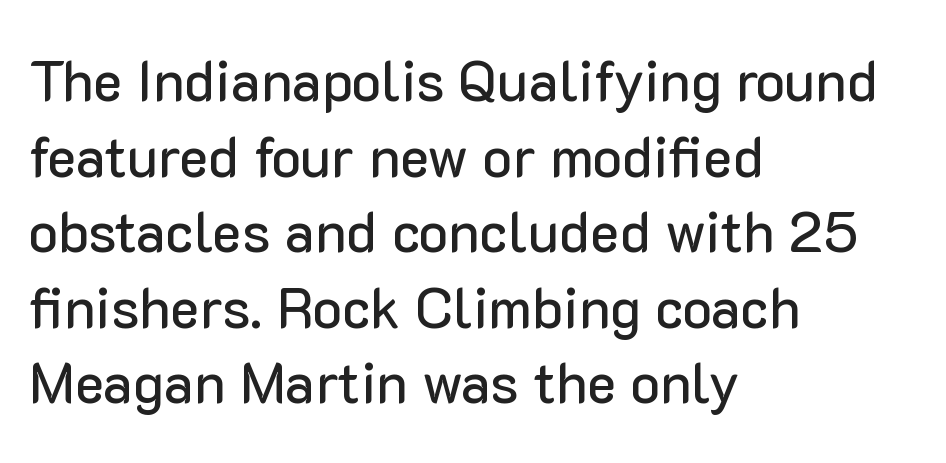
The image shows 56 px sans-serif type, upright; set left-aligned, normal line spacing (1.35x), normal letter spacing, not underlined; low stroke contrast and a medium x-height.
